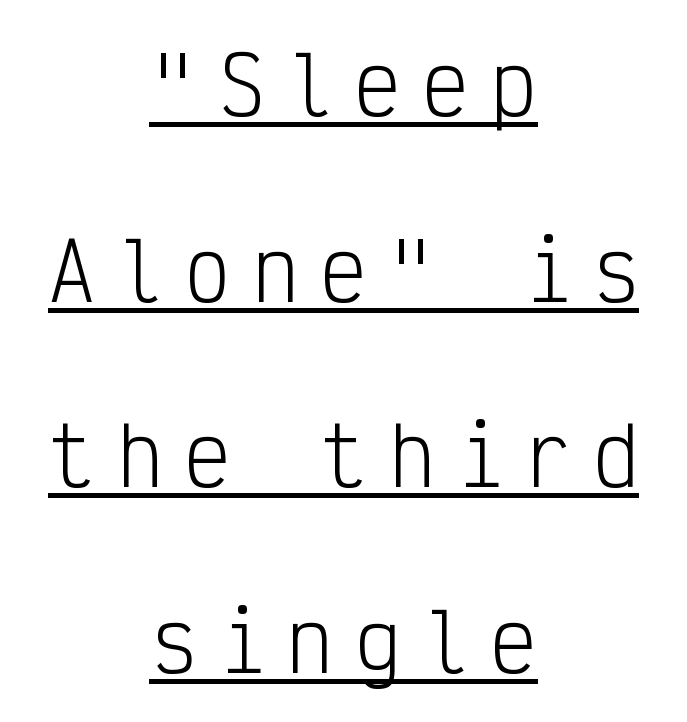
Q: Is the text bold? A: No.
Q: Is the text italic (slanted)? A: No, it is upright.
Q: Is the typeface a serif or a sans-serif typeface? A: Sans-serif.
Q: Is the text underlined? A: Yes.
Q: How is the paragraph aligned? A: Centered.
Q: Is the spacing between letters normal or unusually wide? A: Unusually wide.
Q: Is the spacing between lines tight, normal or loose? A: Loose.
Q: Width (condensed, normal, or wide)? A: Condensed.
Q: Stroke contrast? A: Low.
Q: x-height? A: Medium.
Q: Monospaced? A: Yes.
